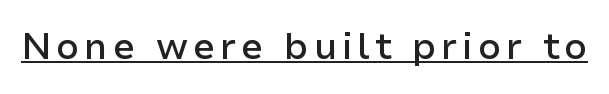
Q: Is the text bold? A: Semi-bold.
Q: Is the text italic (slanted)? A: No, it is upright.
Q: Is the typeface a serif or a sans-serif typeface? A: Sans-serif.
Q: Is the text underlined? A: Yes.
Q: Width (condensed, normal, or wide)? A: Normal.
Q: Stroke contrast? A: Low.
Q: x-height? A: Medium.
Q: Monospaced? A: No.
